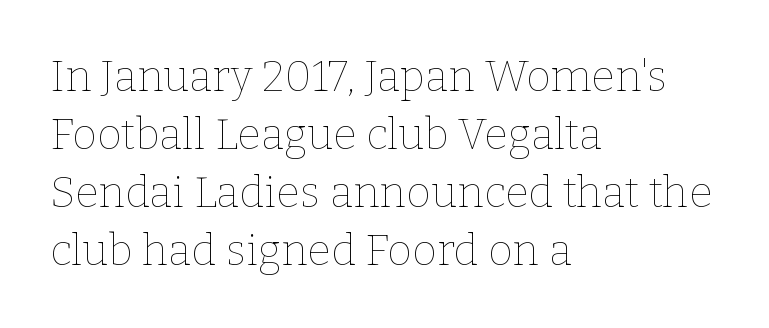
The image shows 43 px thin type, upright; set left-aligned, normal line spacing (1.35x), normal letter spacing, not underlined; low stroke contrast and a medium x-height.
